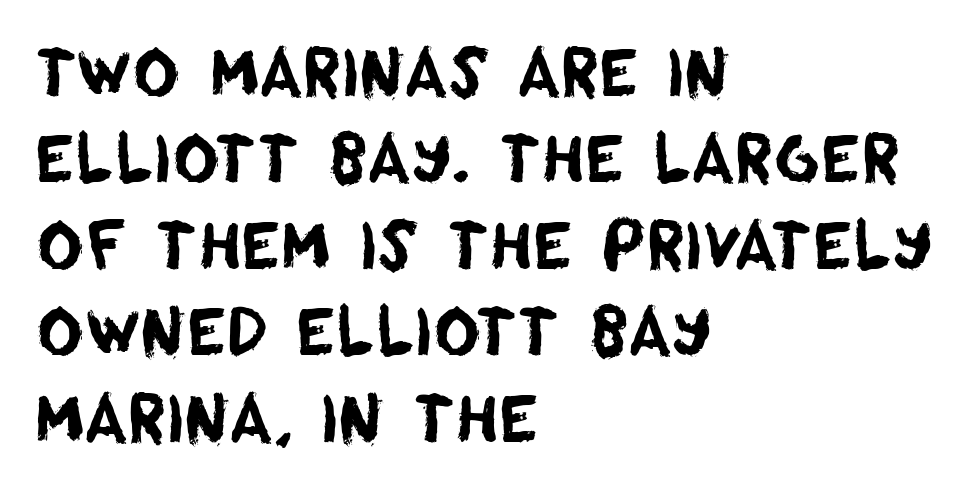
Line beginnings align vertically; line endings do not. The designer went with a sans here, leaving each stem footless. The letters advance in unequal steps, a hallmark of proportional type. What stands out about the letter spacing? Nothing — it is the standard amount.
